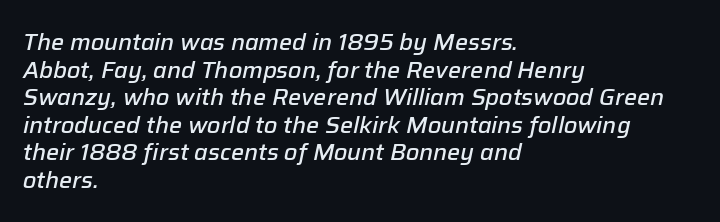
The image shows 23 px text type, italic (leaning right); set left-aligned, line spacing 1.2x, normal letter spacing, not underlined.
